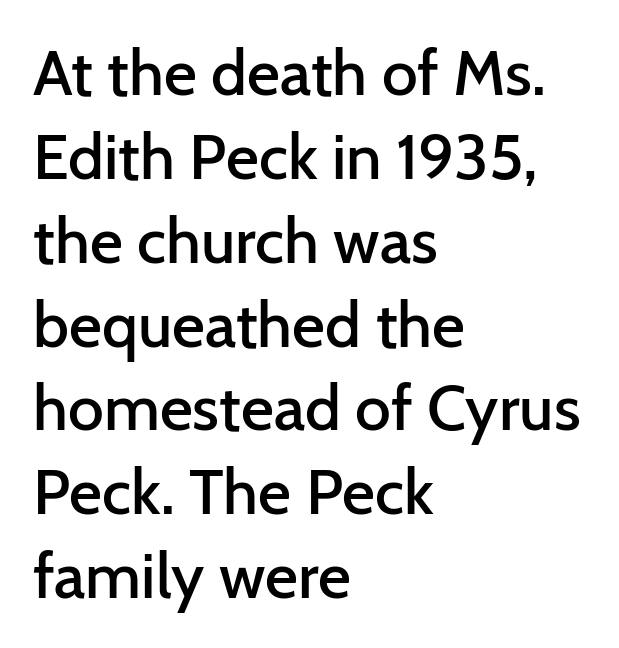
Q: Is the text bold? A: Semi-bold.
Q: Is the text italic (slanted)? A: No, it is upright.
Q: Is the typeface a serif or a sans-serif typeface? A: Sans-serif.
Q: Is the text underlined? A: No.
Q: How is the paragraph aligned? A: Left-aligned.
Q: Is the spacing between letters normal or unusually wide? A: Normal.
Q: Is the spacing between lines tight, normal or loose? A: Normal.
Q: Width (condensed, normal, or wide)? A: Normal.
Q: Stroke contrast? A: Low.
Q: x-height? A: Medium.
Q: Monospaced? A: No.
